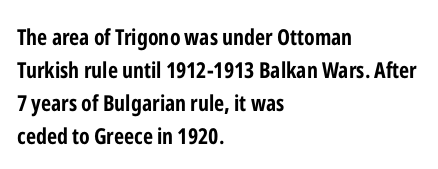
The image shows 22 px bold type, upright; set left-aligned, normal line spacing (1.5x), normal letter spacing, not underlined.
